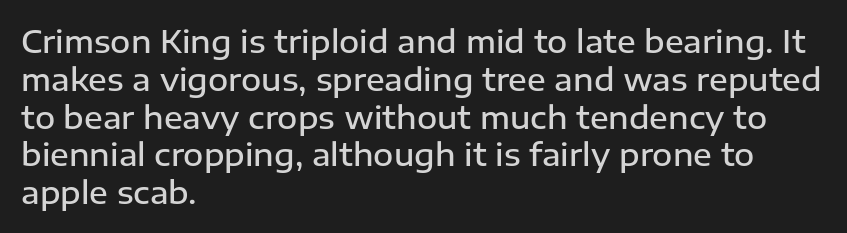
The image shows 31 px semibold sans-serif type, upright; set left-aligned, line spacing 1.22x, normal letter spacing, not underlined; low stroke contrast and a medium x-height.
